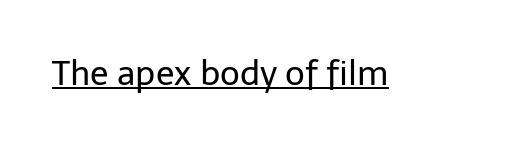
Letterform terminals end flat and unadorned throughout the passage. The rendered words wear a rule along their underside. Is this a fixed-width face? No — the glyphs have proportional, varying widths. The strokes are not fattened; the text isn't bold. Here the glyphs are tracked normally, forming tight word shapes.
